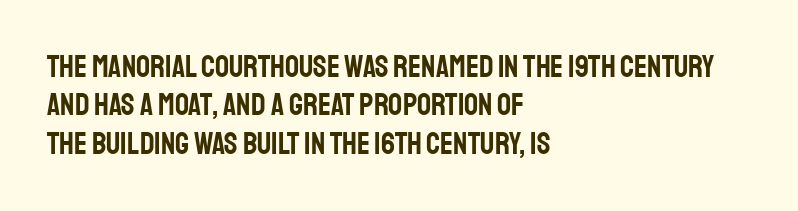
If you drew a ruler down the left edge, every line would touch it. Each letter's strokes conclude bluntly, with no projecting serifs. Think of a printed novel: that variable character pitch is what you see here. Plain, unruled lines of type. Nothing unusual about the tracking: characters are spaced as the font intends.
